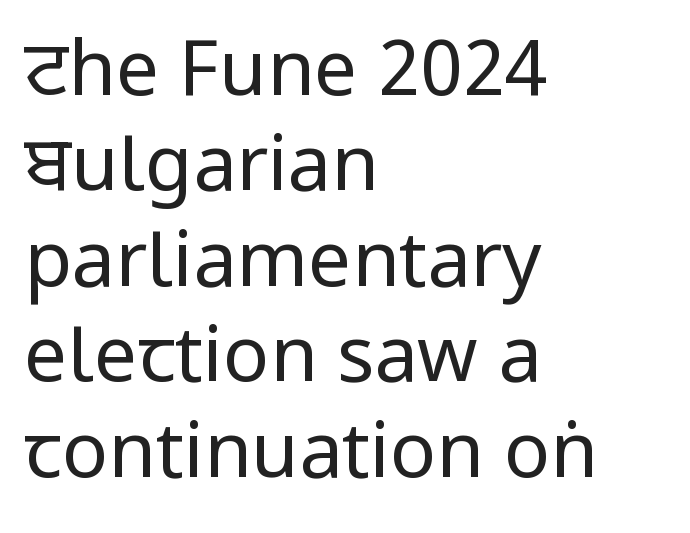
Q: Is the text bold? A: No.
Q: Is the text italic (slanted)? A: No, it is upright.
Q: Is the typeface a serif or a sans-serif typeface? A: Sans-serif.
Q: Is the text underlined? A: No.
Q: How is the paragraph aligned? A: Left-aligned.
Q: Is the spacing between letters normal or unusually wide? A: Normal.
Q: Width (condensed, normal, or wide)? A: Condensed.
Q: Stroke contrast? A: Low.
Q: x-height? A: Large.
Q: Monospaced? A: No.
